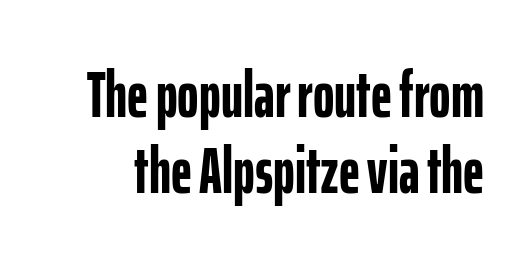
Q: Is the text bold? A: Yes.
Q: Is the text italic (slanted)? A: No, it is upright.
Q: Is the typeface a serif or a sans-serif typeface? A: Sans-serif.
Q: Is the text underlined? A: No.
Q: Is the spacing between letters normal or unusually wide? A: Normal.
Q: Width (condensed, normal, or wide)? A: Condensed.
Q: Stroke contrast? A: Low.
Q: x-height? A: Medium.
Q: Monospaced? A: No.
